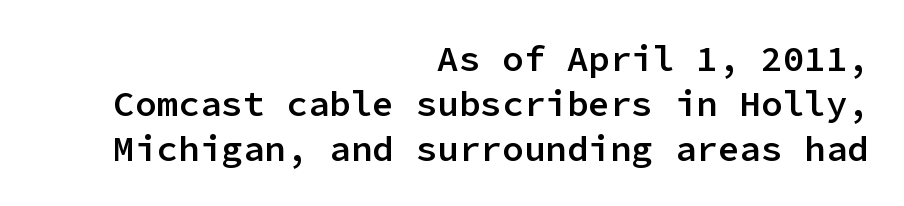
The image shows 36 px semibold sans-serif type, upright, monospaced; set right-aligned, normal line spacing (1.25x), normal letter spacing, not underlined; low stroke contrast and a medium x-height.
